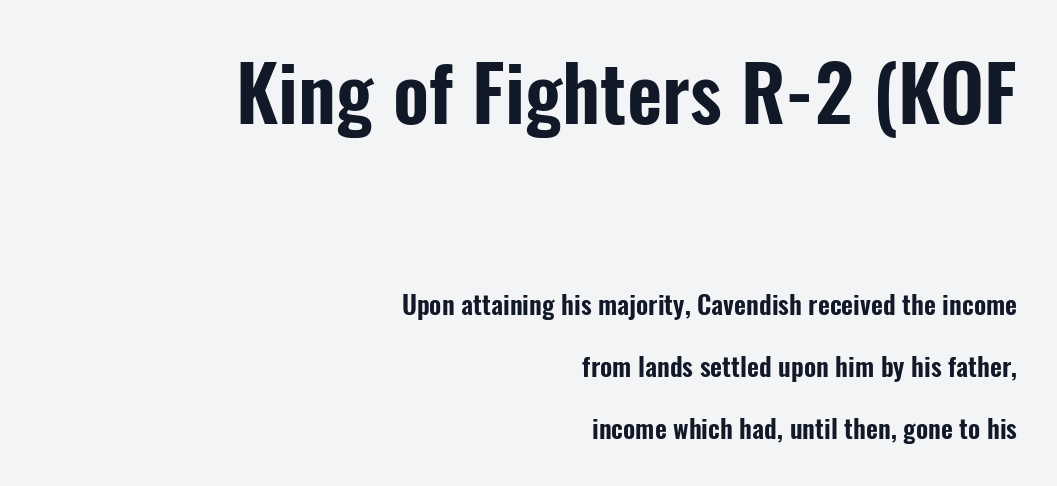
The image shows 77 px condensed sans-serif type, upright; set right-aligned, loose line spacing (2.39x), normal letter spacing, not underlined; the first (top) block is 2.96x larger; low stroke contrast and a medium x-height.
